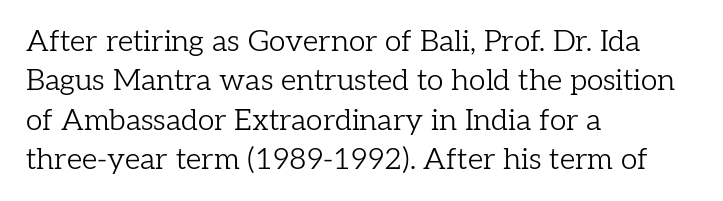
The image shows 30 px light serif type, upright; set left-aligned, normal line spacing (1.31x), normal letter spacing, not underlined; low stroke contrast and a medium x-height.
